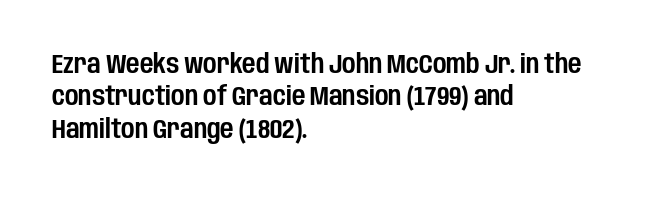
These lines sit exactly where default settings would place them. The letters stand upright; this is a roman face. Typeset ragged right — the left edge is the straight one. Just letters on the line, the space beneath them empty. Caption: standard tracking, unaltered.
